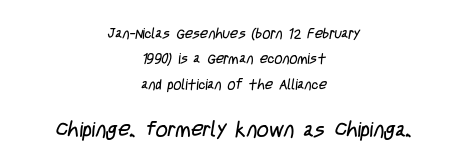
The image shows 21 px text type; set centered, line spacing 1.81x, normal letter spacing, not underlined; the second (bottom) block is 1.5x larger.
